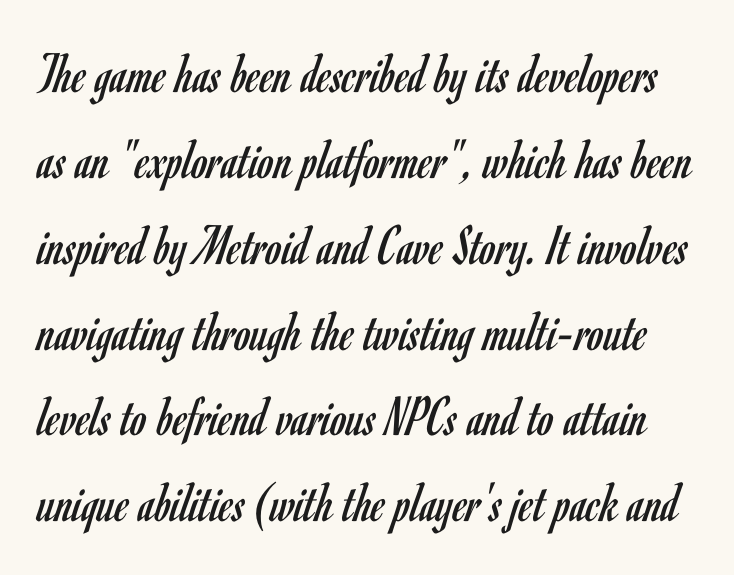
Q: Is the text bold? A: No.
Q: Is the text italic (slanted)? A: Yes.
Q: Is the typeface a serif or a sans-serif typeface? A: Sans-serif.
Q: Is the text underlined? A: No.
Q: Is the spacing between letters normal or unusually wide? A: Normal.
Q: Is the spacing between lines tight, normal or loose? A: Normal.
Q: Width (condensed, normal, or wide)? A: Condensed.
Q: Stroke contrast? A: Low.
Q: x-height? A: Small.
Q: Monospaced? A: No.
